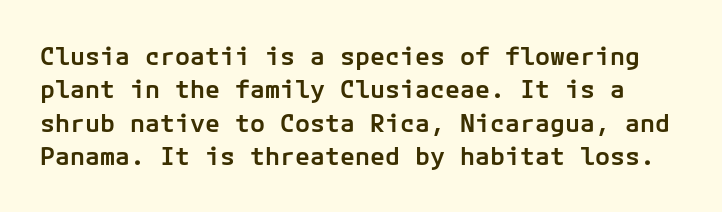
The image shows 25 px text type, upright; set normal line spacing (1.34x), normal letter spacing, not underlined.
